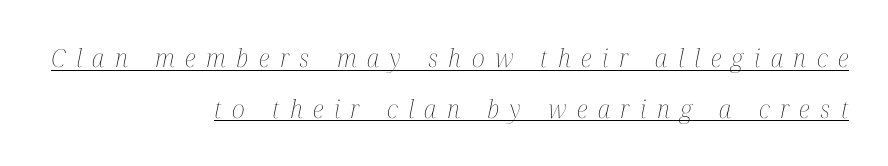
{"italic": "yes", "lean": "right", "slant_degrees": 12, "bold": "no", "underline": "yes", "align": "right", "line_spacing": "loose", "line_spacing_ratio": 2.03, "letter_spacing": "wide", "letter_spacing_em": 0.42, "glyph_px": 25}
